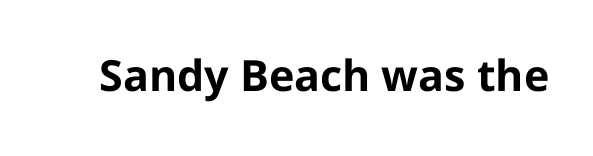
I'd call this a sans setting — the letters go barefoot. It's the straight-up-and-down kind of type. This rendering leaves character spacing at its baseline value. The face used here is proportionally spaced, like ordinary book or web type. Heft: maximum for text — a bold. Clear beneath every line of the passage.
